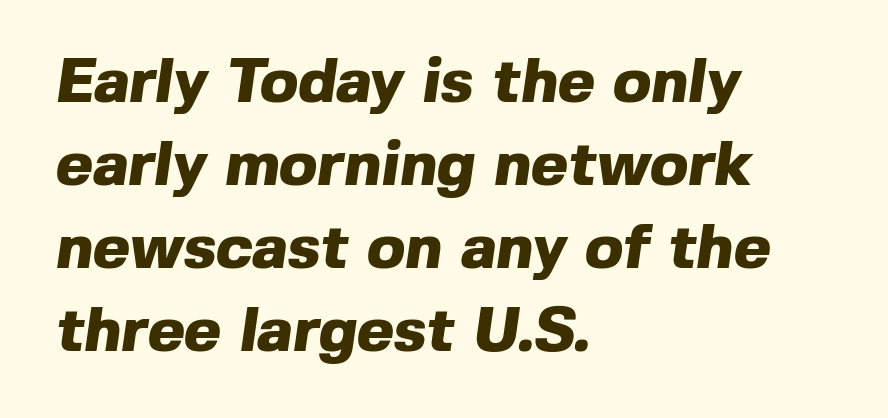
Thick stems and heavy bowls — unmistakably bold. A typesetter would call this proportional, since set widths differ per character. The words here are not underlined. The type family on display is of the sans-serif kind. Compared with typical body copy, the letter spacing here is the same.
